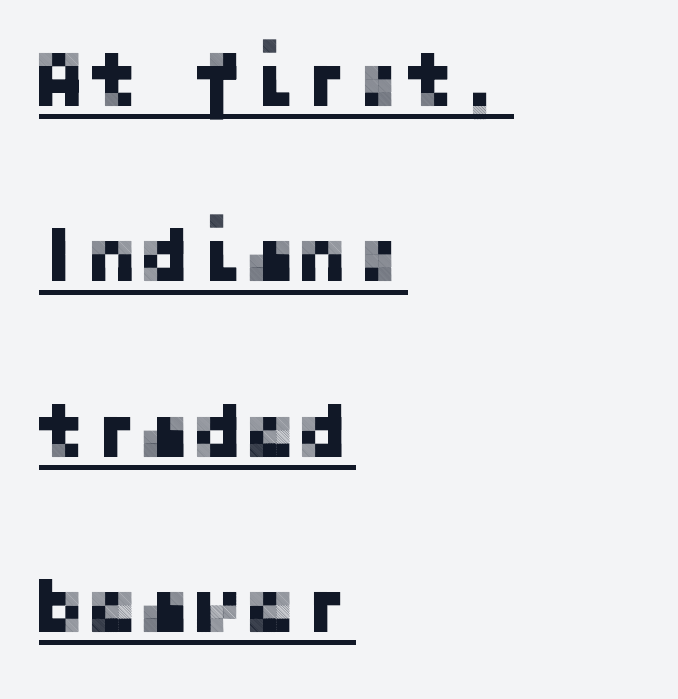
The image shows 79 px sans-serif type, upright; set left-aligned, loose line spacing (2.22x), normal letter spacing, underlined; low stroke contrast and a medium x-height.
